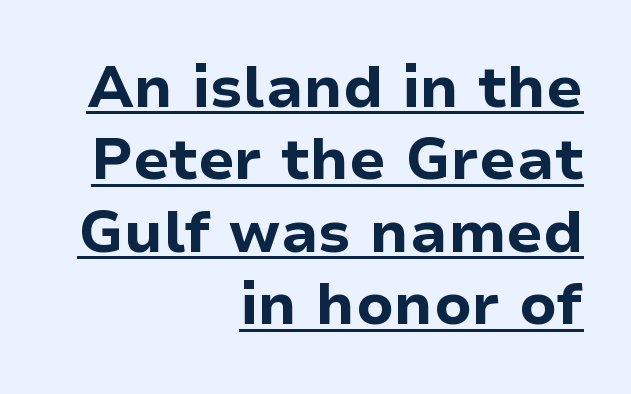
Character widths vary here, with narrow letters taking less room than wide ones. Each word holds together tightly as a unit, with standard inter-letter gaps. Summary of weight: heavy, a full bold. Check the space under the baseline: a stroke is drawn there. Look at the bottom of the vertical strokes: they stop flat, with no serifs.
